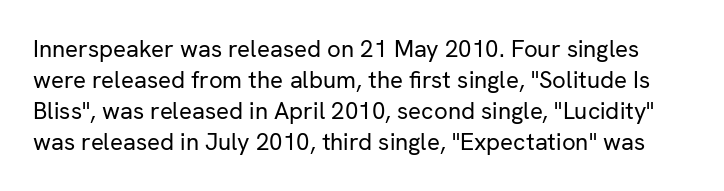
The image shows 24 px text type, upright; set normal line spacing (1.29x), normal letter spacing, not underlined.
